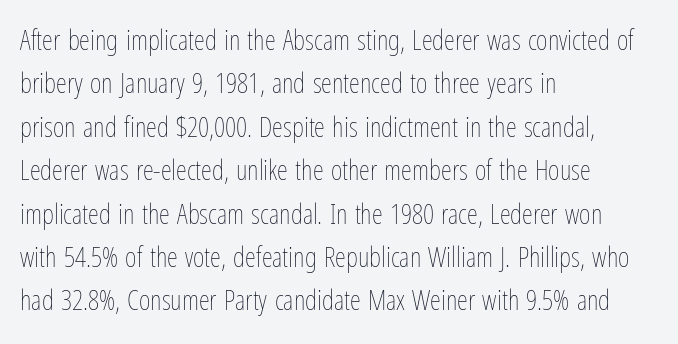
The passage shown has conventional tracking throughout. Check the space under the baseline: it is left empty. What's the leading like? Ordinary, nothing unusual. Here the designer chose a conventional face with non-uniform glyph widths. This rendering uses left alignment, leaving the right contour irregular. The strokes carry an ordinary text weight at most.
